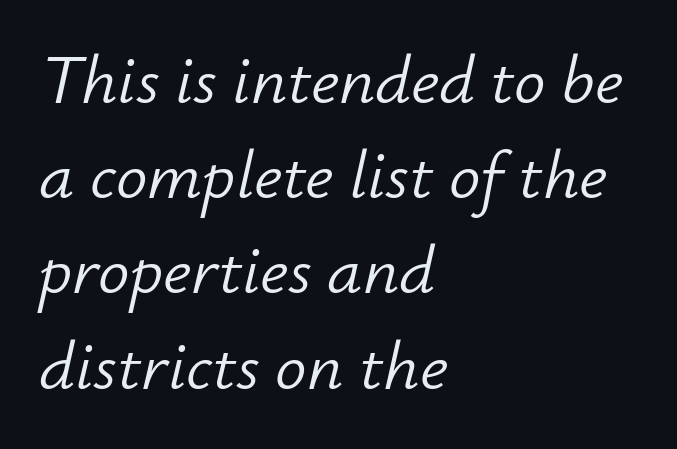
The image shows 70 px light type, italic (leaning right); set left-aligned, normal line spacing (1.36x), normal letter spacing, not underlined; low stroke contrast and a small x-height.
